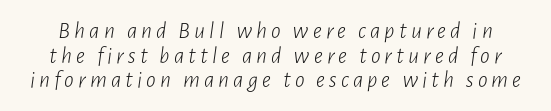
Lines of text with bare space underneath. Is this a heavy cut? Hardly; it is regular or lighter. The vertical gap from one line to the next is small. Slant detected: the letters are inclined.
